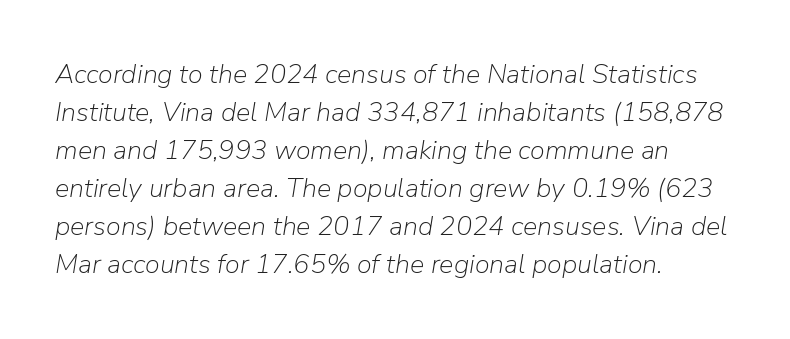
The image shows 27 px text type, italic (leaning right); set left-aligned, normal line spacing (1.41x), normal letter spacing, not underlined.
